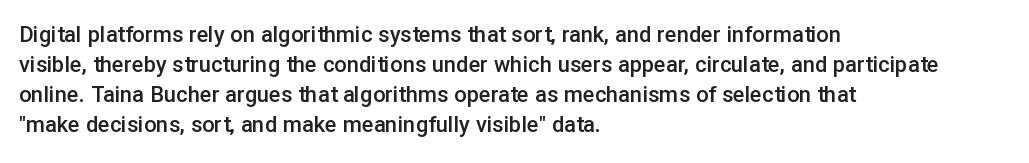
Q: Is the text bold? A: Semi-bold.
Q: Is the text italic (slanted)? A: No, it is upright.
Q: Is the text underlined? A: No.
Q: How is the paragraph aligned? A: Left-aligned.
Q: Is the spacing between letters normal or unusually wide? A: Normal.
Q: Is the spacing between lines tight, normal or loose? A: Normal.
